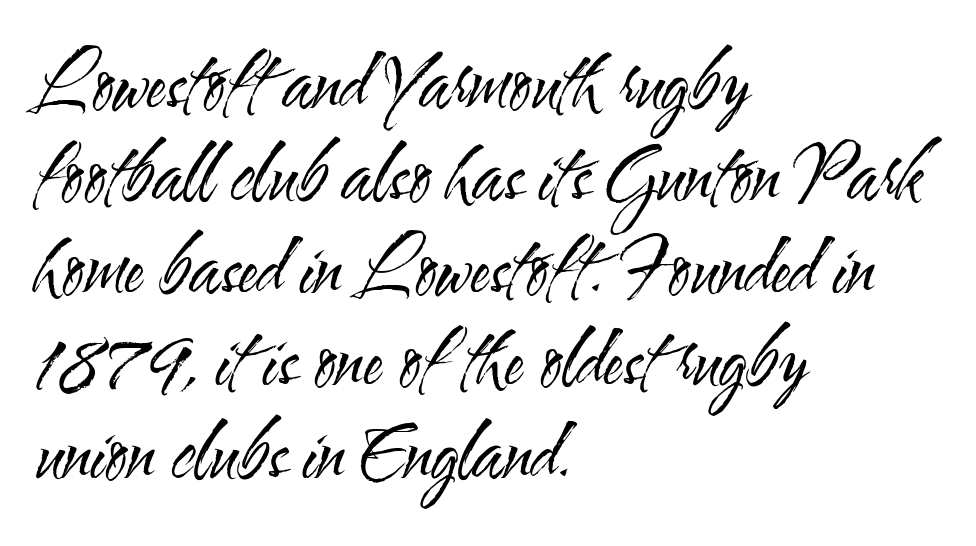
{"serif": "no", "bold": "no", "weight": "regular", "width": "condensed", "stroke_contrast": "medium", "x_height": "small", "monospaced": "no", "underline": "no", "align": "left", "line_spacing": "normal", "line_spacing_ratio": 1.25, "letter_spacing": "normal", "letter_spacing_em": 0.0, "glyph_px": 74}
